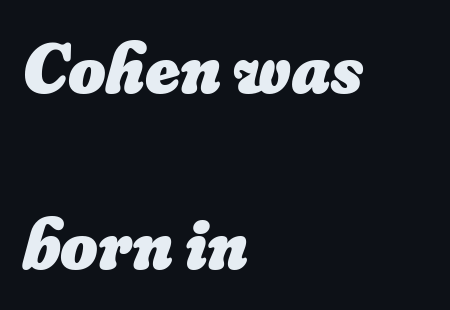
Summary of weight: heavy, a full bold. Line beginnings align vertically; line endings do not. Varying glyph widths throughout — classic text-font behaviour. The rendering uses a large line-height, opening up the rows. Honestly, the letter spacing is just normal — you wouldn't notice it.
